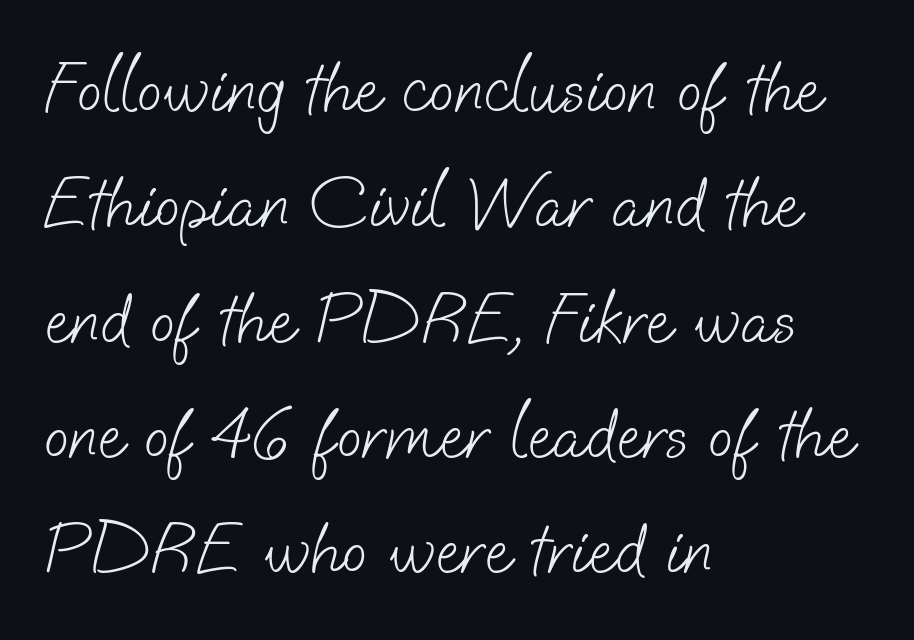
The image shows 73 px light sans-serif type; set left-aligned, normal line spacing (1.58x), normal letter spacing, not underlined; low stroke contrast and a small x-height.
